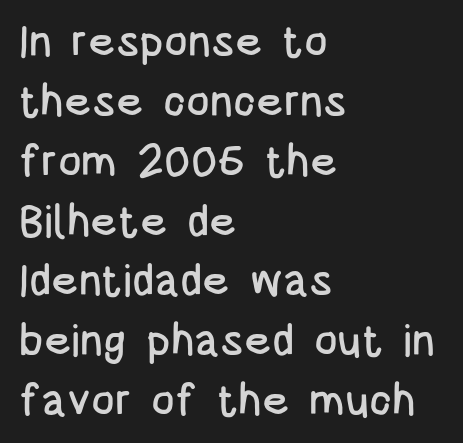
Stroke terminals: plain, sans-serif. Looks like regular typesetting: each glyph gets only the width it needs. A clean baseline with only descenders dipping below it. Style check: upright. The rendering keeps characters at their native spacing. Whoever set this chose a conventional vertical rhythm.
